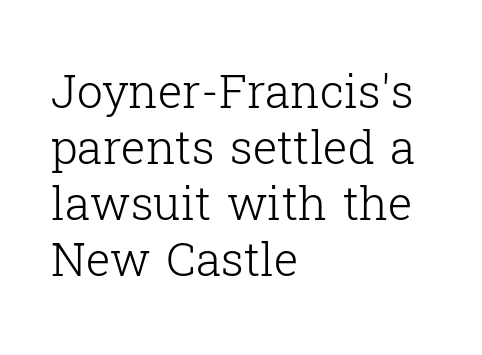
Q: Is the text bold? A: No.
Q: Is the text italic (slanted)? A: No, it is upright.
Q: Is the typeface a serif or a sans-serif typeface? A: Serif.
Q: Is the text underlined? A: No.
Q: How is the paragraph aligned? A: Left-aligned.
Q: Is the spacing between letters normal or unusually wide? A: Normal.
Q: Width (condensed, normal, or wide)? A: Normal.
Q: Stroke contrast? A: Low.
Q: x-height? A: Medium.
Q: Monospaced? A: No.
